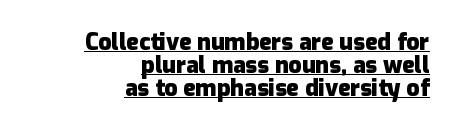
{"italic": "no", "bold": "yes", "underline": "yes", "align": "right", "line_spacing": "tight", "line_spacing_ratio": 0.99, "letter_spacing": "normal", "letter_spacing_em": 0.0, "glyph_px": 23}
